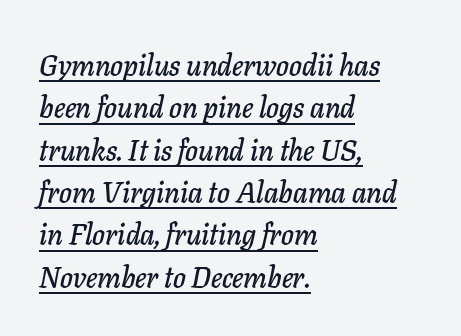
Q: Is the text italic (slanted)? A: Yes, it leans right by about 11 degrees.
Q: Is the text underlined? A: Yes.
Q: How is the paragraph aligned? A: Left-aligned.
Q: Is the spacing between letters normal or unusually wide? A: Normal.
Q: Is the spacing between lines tight, normal or loose? A: Normal.
Q: Width (condensed, normal, or wide)? A: Normal.
Q: Stroke contrast? A: Low.
Q: x-height? A: Medium.
Q: Monospaced? A: No.
